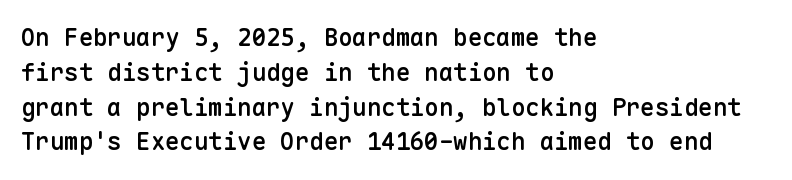
{"italic": "no", "bold": "semi", "underline": "no", "align": "left", "line_spacing": "normal", "line_spacing_ratio": 1.45, "letter_spacing": "normal", "letter_spacing_em": 0.0, "glyph_px": 24}
